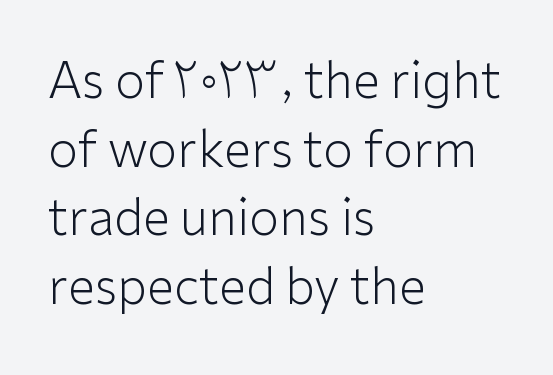
The face used here is proportionally spaced, like ordinary book or web type. Interline gaps are of average width in this sample. Nope, not italic — everything's standing straight. Short note: letters normally spaced. Words float on clear page, feet unadorned.
